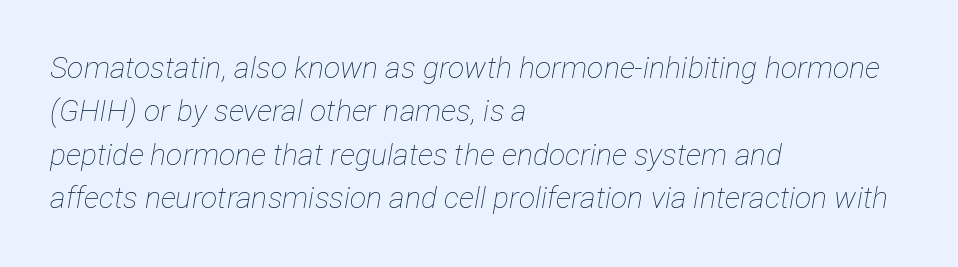
The image shows 30 px thin, condensed type, italic (leaning right); set left-aligned, normal line spacing (1.45x), normal letter spacing, not underlined; low stroke contrast and a medium x-height.
